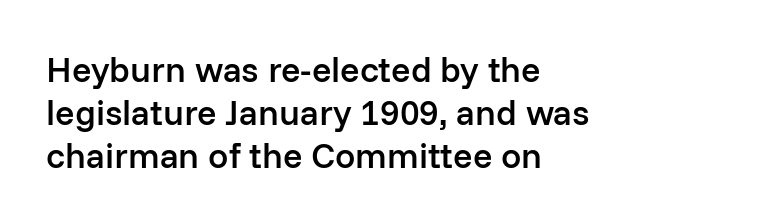
Is this a fixed-width face? No — the glyphs have proportional, varying widths. One-word summary of the alignment: left. No word sits above an underline. Honestly, the letter spacing is just normal — you wouldn't notice it.
